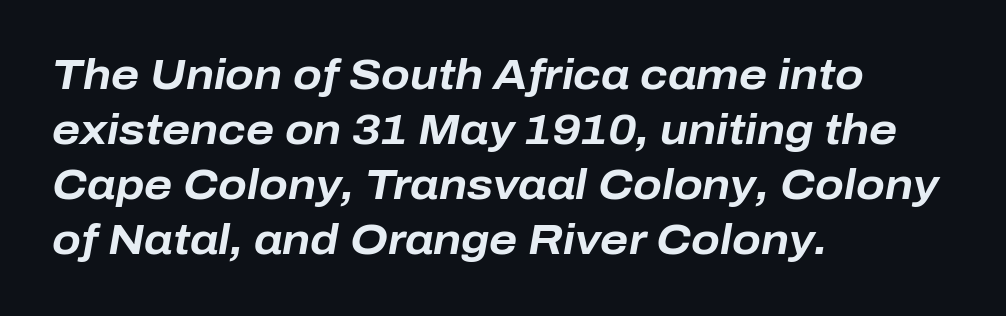
Chunky letters — that's bold for sure. The passage shown is typed in a proportional face where columns would drift. The specimen reads as italic at a glance. Underline: absent. Where is the straight margin? On the left.
